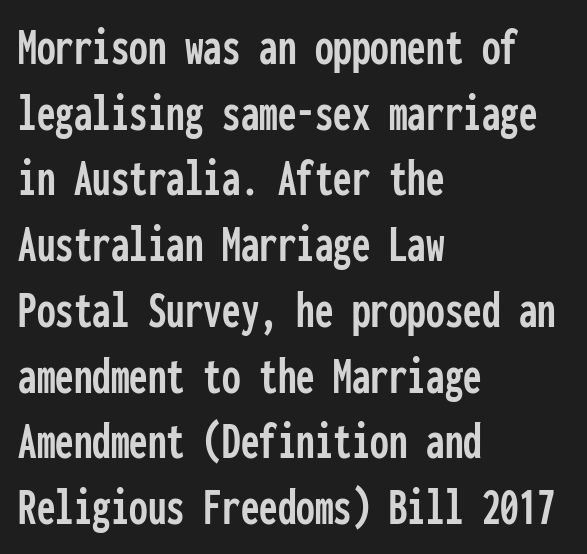
Q: Is the text italic (slanted)? A: No, it is upright.
Q: Is the typeface a serif or a sans-serif typeface? A: Sans-serif.
Q: Is the text underlined? A: No.
Q: How is the paragraph aligned? A: Left-aligned.
Q: Is the spacing between letters normal or unusually wide? A: Normal.
Q: Width (condensed, normal, or wide)? A: Condensed.
Q: Stroke contrast? A: Low.
Q: x-height? A: Medium.
Q: Monospaced? A: Yes.
